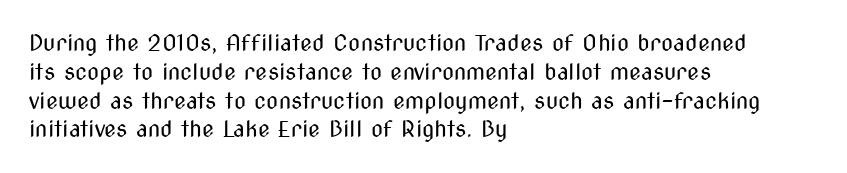
The image shows 22 px text type, upright; set left-aligned, normal line spacing (1.31x), normal letter spacing, not underlined.
